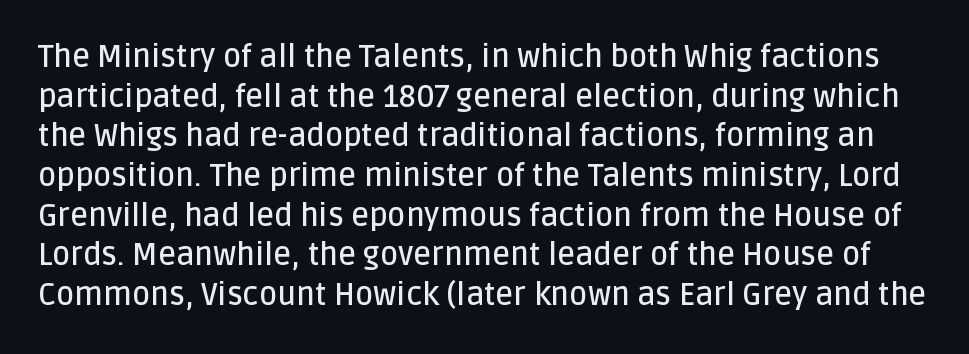
Vertically, the passage feels balanced, rows spaced as you'd expect. What kind of face is this? One without serifs — a sans. Vertical strokes here are truly vertical. Clear beneath every line of the passage. Characters follow at the spacing the type designer built in.
